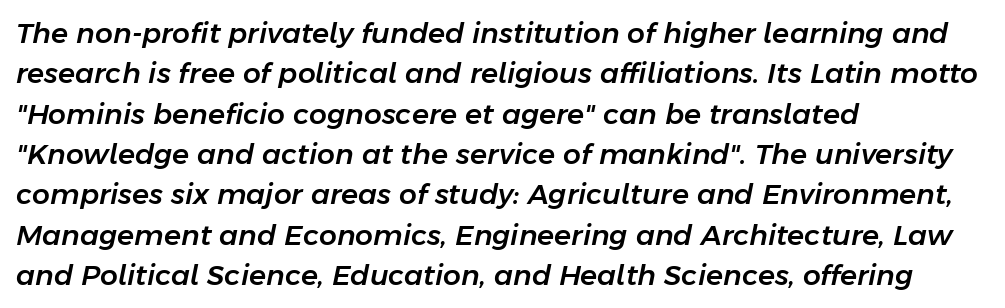
Here the glyphs are tracked normally, forming tight word shapes. Just letters on the line, the space beneath them empty. The lines sit at an ordinary, default distance from one another. The whole block is typeset with a tilt. Compared with a centered layout, this one pins lines to the left instead. This sample has the flowing, uneven cadence of proportional lettering.
